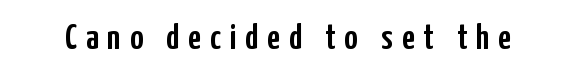
Q: Is the text italic (slanted)? A: No, it is upright.
Q: Is the typeface a serif or a sans-serif typeface? A: Sans-serif.
Q: Is the text underlined? A: No.
Q: Is the spacing between letters normal or unusually wide? A: Unusually wide.
Q: Width (condensed, normal, or wide)? A: Condensed.
Q: Stroke contrast? A: Low.
Q: x-height? A: Medium.
Q: Monospaced? A: No.
